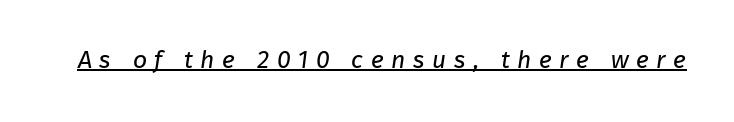
{"bold": "no", "underline": "yes", "letter_spacing": "wide", "letter_spacing_em": 0.3, "glyph_px": 25}
